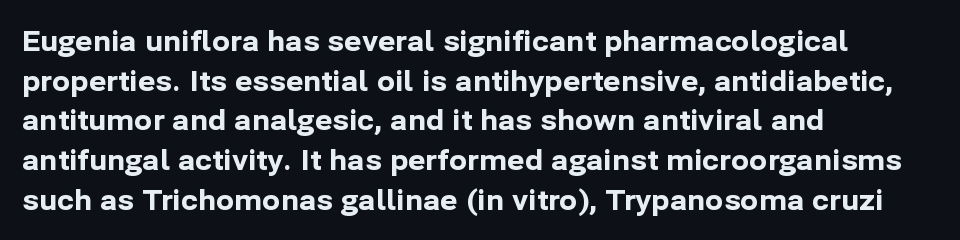
{"italic": "no", "bold": "yes", "underline": "no", "align": "left", "line_spacing": "normal", "line_spacing_ratio": 1.47, "letter_spacing": "normal", "letter_spacing_em": 0.0, "glyph_px": 27}
